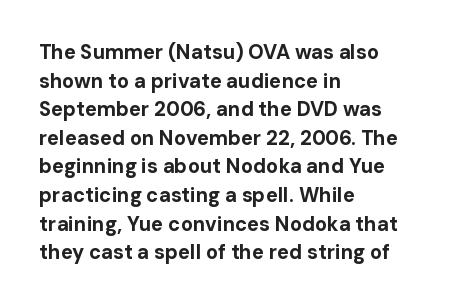
Q: Is the text bold? A: Yes.
Q: Is the text italic (slanted)? A: No, it is upright.
Q: Is the text underlined? A: No.
Q: How is the paragraph aligned? A: Left-aligned.
Q: Is the spacing between letters normal or unusually wide? A: Normal.
Q: Is the spacing between lines tight, normal or loose? A: Normal.
